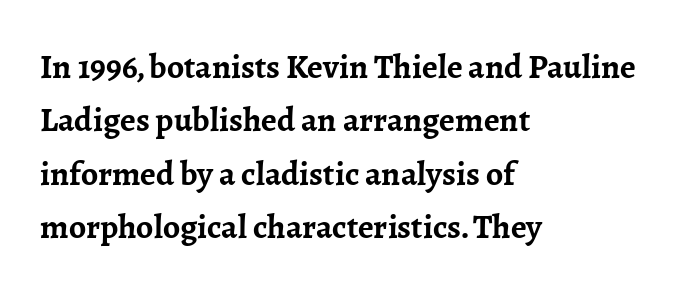
{"serif": "yes", "italic": "no", "bold": "yes", "weight": "semibold", "width": "normal", "stroke_contrast": "low", "x_height": "medium", "monospaced": "no", "underline": "no", "align": "left", "line_spacing": "normal", "line_spacing_ratio": 1.57, "letter_spacing": "normal", "letter_spacing_em": 0.0, "glyph_px": 34}
